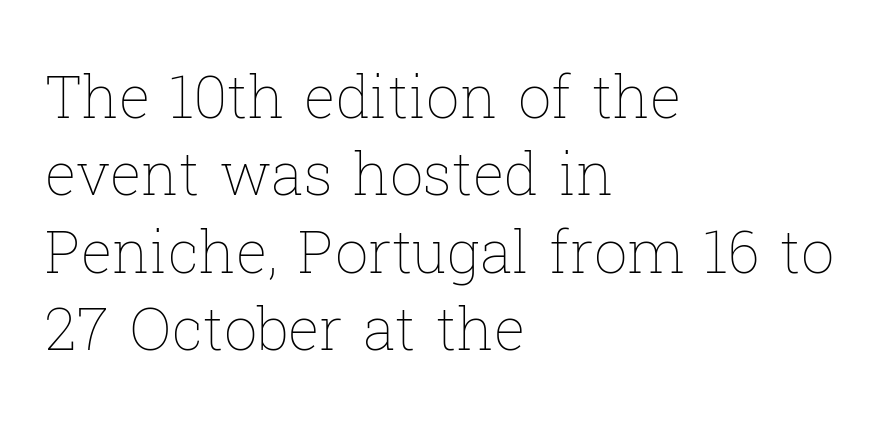
The image shows 59 px thin type, upright; set left-aligned, normal line spacing (1.31x), normal letter spacing, not underlined; low stroke contrast and a medium x-height.
